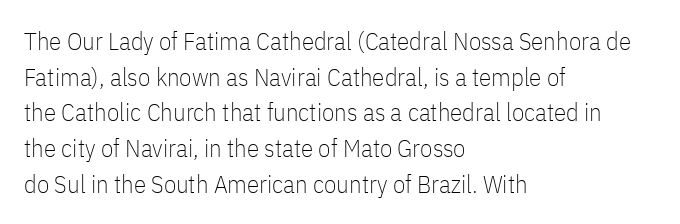
{"italic": "no", "bold": "no", "underline": "no", "align": "left", "line_spacing": "normal", "line_spacing_ratio": 1.43, "letter_spacing": "normal", "letter_spacing_em": 0.0, "glyph_px": 25}
